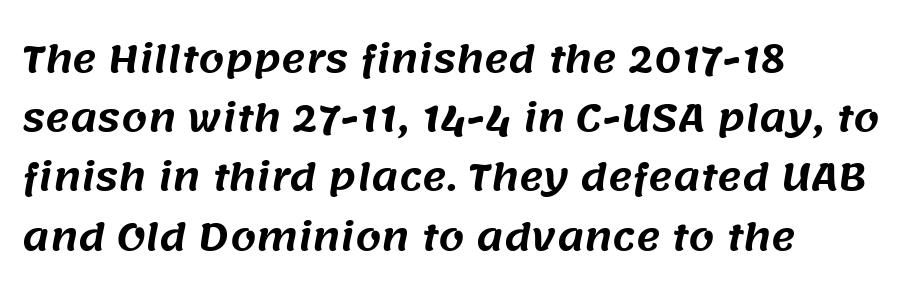
{"serif": "no", "width": "normal", "stroke_contrast": "medium", "x_height": "large", "monospaced": "no", "underline": "no", "align": "left", "line_spacing": "normal", "line_spacing_ratio": 1.6, "letter_spacing": "normal", "letter_spacing_em": 0.0, "glyph_px": 37}
